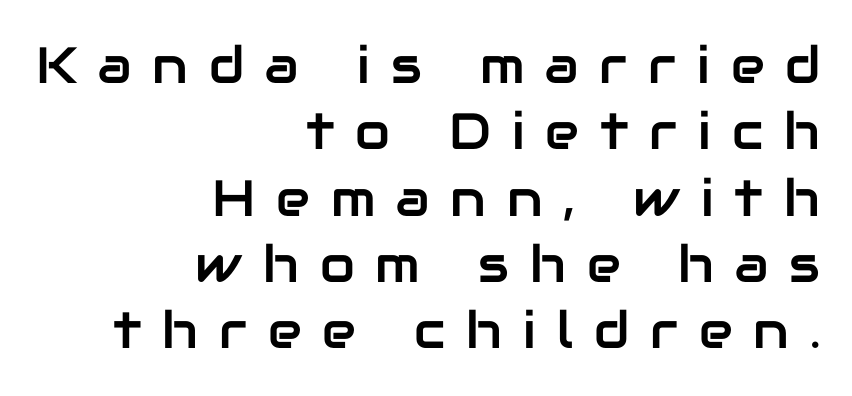
{"serif": "no", "italic": "no", "width": "normal", "stroke_contrast": "low", "x_height": "medium", "monospaced": "no", "underline": "no", "align": "right", "line_spacing": "normal", "line_spacing_ratio": 1.3, "letter_spacing": "wide", "letter_spacing_em": 0.41, "glyph_px": 51}
